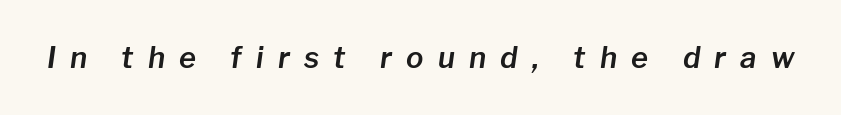
The image shows 29 px text type, italic (leaning right); set unusually wide letter spacing (+0.49 em), not underlined; low stroke contrast and a medium x-height.
